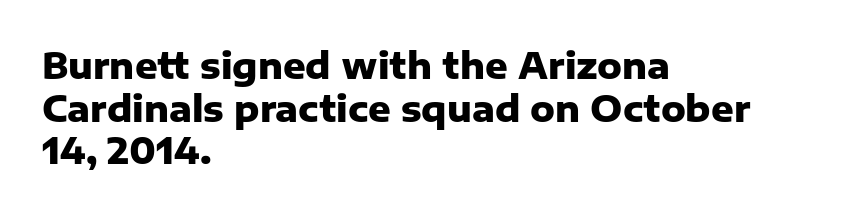
{"serif": "no", "italic": "no", "bold": "yes", "weight": "heavy", "width": "normal", "stroke_contrast": "low", "x_height": "medium", "monospaced": "no", "underline": "no", "align": "left", "line_spacing_ratio": 1.22, "letter_spacing": "normal", "letter_spacing_em": 0.0, "glyph_px": 35}
